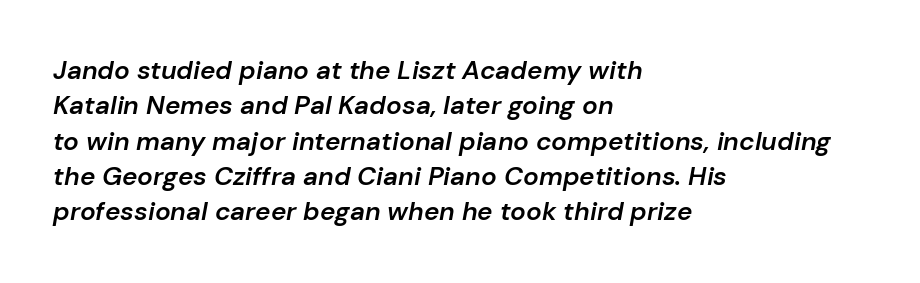
The image shows 26 px text type, italic (leaning right); set left-aligned, normal line spacing (1.36x), normal letter spacing, not underlined.
